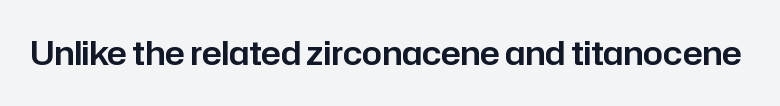
Rendered with straight, roman letterforms. You could not count columns in this text — the font is proportionally spaced. Rule under the text: the space is simply empty. The letters carry no serifs — their stems end cleanly without finishing strokes. This sample uses plain, unmodified letter spacing.
